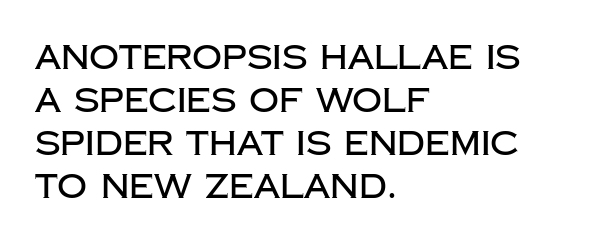
The gaps between neighbouring characters are ordinary and unremarkable. Descenders are the only things crossing below the line. Leading: standard. Think of a printed novel: that variable character pitch is what you see here. If you drew a ruler down the left edge, every line would touch it. In terms of posture, this sample is upright.
